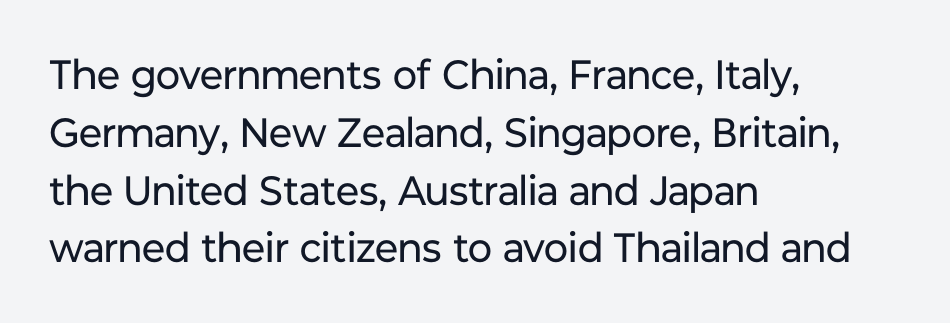
Does extra space separate the letters? No, they use regular spacing. Typographically, this falls in the sans-serif category. The compositor pushed each line to the left boundary. Upright lettering throughout. Compared with a typical body face, this is equally light or lighter still.
